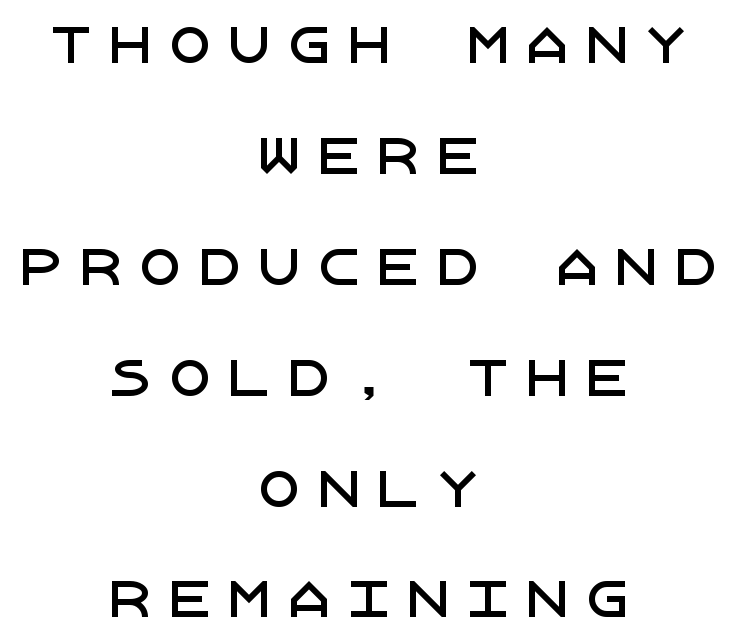
{"serif": "no", "italic": "no", "width": "normal", "stroke_contrast": "low", "x_height": "large", "underline": "no", "align": "center", "line_spacing": "loose", "line_spacing_ratio": 2.31, "letter_spacing": "wide", "letter_spacing_em": 0.24, "glyph_px": 48}
